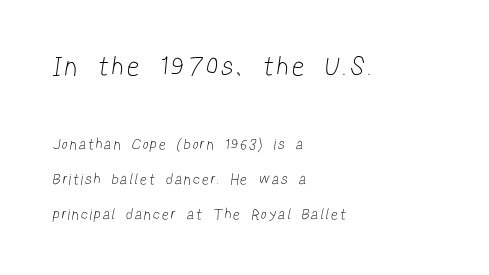
In this sample the first text group is rendered at the bigger scale. No letter is thick-stroked: the sample isn't bold. What's the leading like? Stretched, with rows far apart. The space directly below the letters is spotless.
